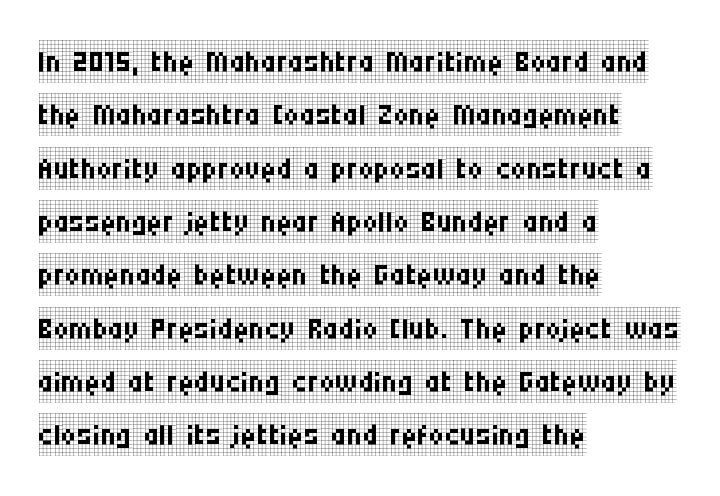
Q: Is the text bold? A: No.
Q: Is the text italic (slanted)? A: No, it is upright.
Q: Is the typeface a serif or a sans-serif typeface? A: Serif.
Q: Is the text underlined? A: No.
Q: How is the paragraph aligned? A: Left-aligned.
Q: Is the spacing between letters normal or unusually wide? A: Normal.
Q: Width (condensed, normal, or wide)? A: Condensed.
Q: Stroke contrast? A: Low.
Q: x-height? A: Large.
Q: Monospaced? A: No.
